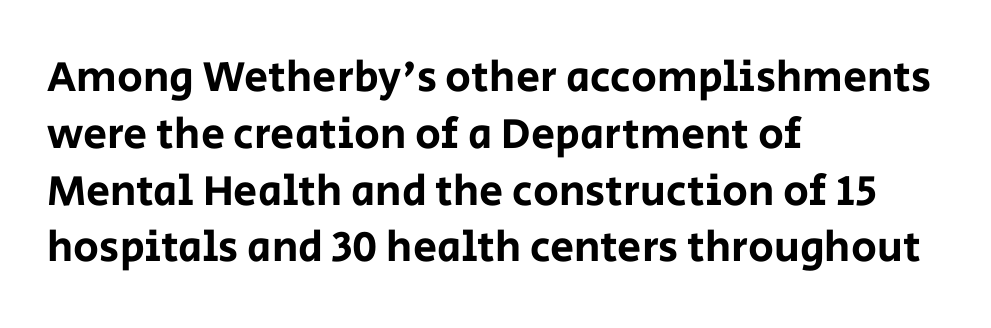
Spacing between characters is what you'd get straight out of the box. Character widths vary here, with narrow letters taking less room than wide ones. What kind of face is this? One without serifs — a sans. Descenders hang freely into open space. A student would call this left alignment; a typographer would say flush left, rag right. Leading matches the norm, producing a regular column.
